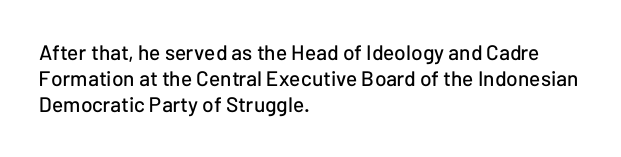
{"italic": "no", "underline": "no", "align": "left", "line_spacing_ratio": 1.23, "letter_spacing": "normal", "letter_spacing_em": 0.0, "glyph_px": 21}
